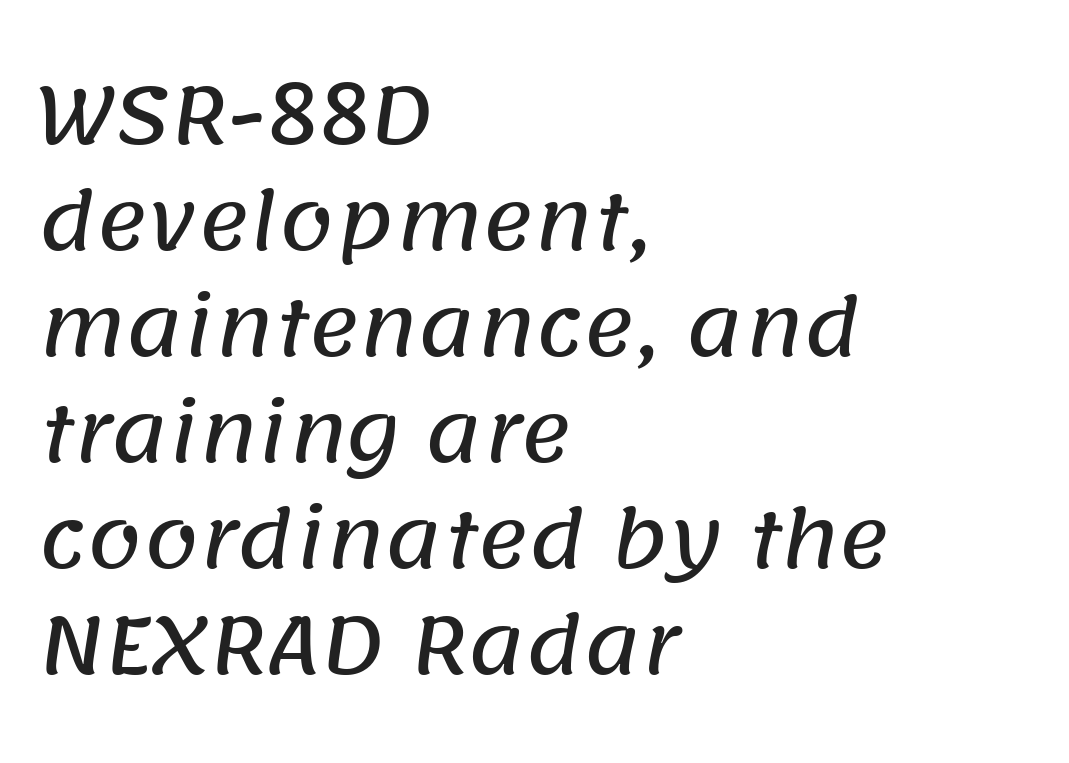
The image shows 78 px sans-serif type; set left-aligned, normal line spacing (1.36x), normal letter spacing, not underlined; low stroke contrast and a large x-height.
